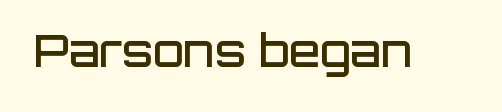
How are the letters spaced? Ordinarily, with no added tracking. Quick note: not italic, upright. In terms of weight, the rendering is demibold, just under bold. The passage shown is typed in a proportional face where columns would drift.
